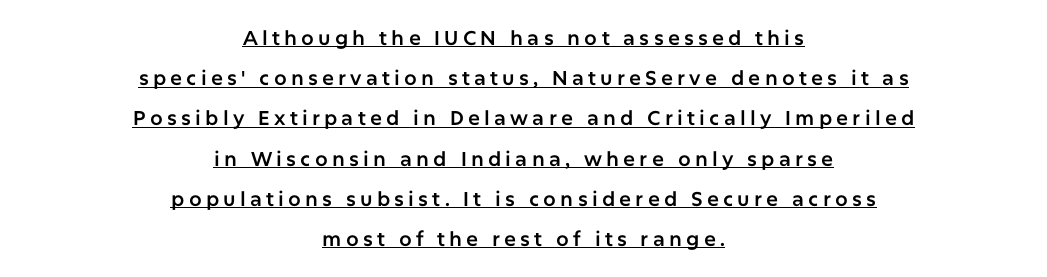
The image shows 20 px text type, upright; set centered, loose line spacing (2.01x), unusually wide letter spacing (+0.21 em), underlined.
